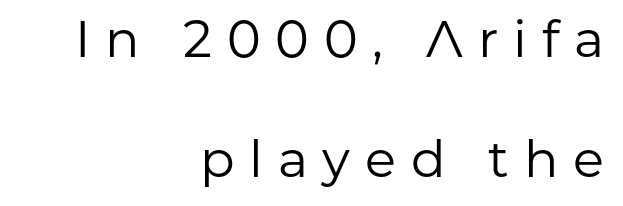
{"serif": "no", "italic": "no", "bold": "no", "weight": "regular", "width": "normal", "stroke_contrast": "low", "x_height": "medium", "monospaced": "no", "underline": "no", "align": "right", "line_spacing": "loose", "line_spacing_ratio": 2.35, "letter_spacing": "wide", "letter_spacing_em": 0.29, "glyph_px": 51}
